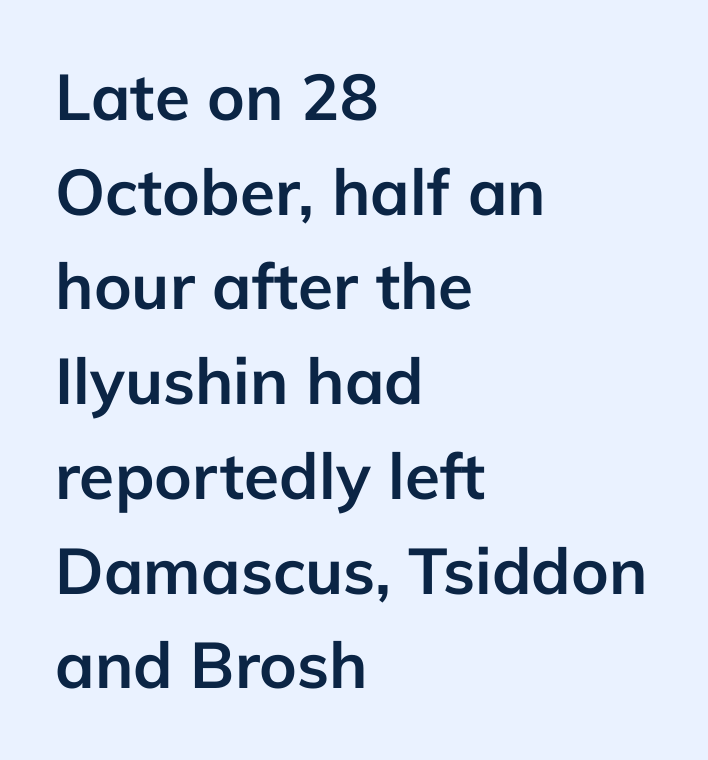
{"serif": "no", "italic": "no", "bold": "yes", "weight": "semibold", "width": "normal", "stroke_contrast": "low", "x_height": "medium", "monospaced": "no", "underline": "no", "align": "left", "line_spacing": "normal", "line_spacing_ratio": 1.48, "letter_spacing": "normal", "letter_spacing_em": 0.0, "glyph_px": 64}
